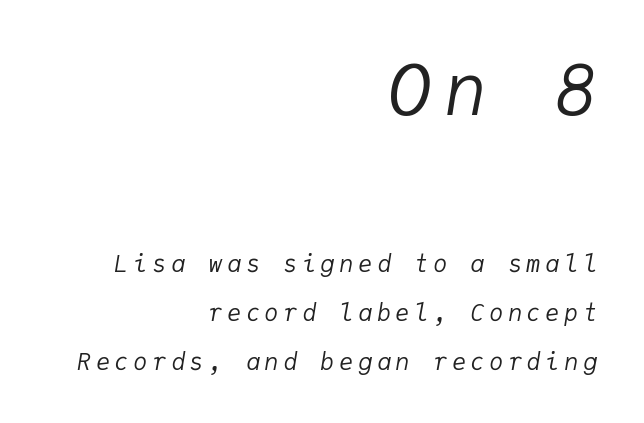
{"italic": "yes", "lean": "right", "slant_degrees": 9, "bold": "no", "weight": "regular", "width": "normal", "stroke_contrast": "low", "x_height": "medium", "monospaced": "yes", "underline": "no", "align": "right", "line_spacing": "loose", "line_spacing_ratio": 2.04, "larger_block": "first", "size_ratio": 2.96, "glyph_px": 71}
